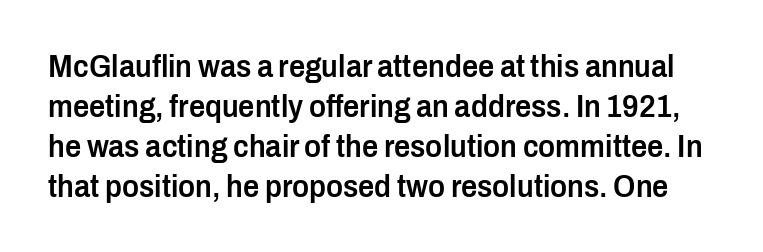
Words float on clear page, feet unadorned. Glyph-to-glyph distance matches everyday printed text. Note the varied advance widths — an 'i' is clearly narrower than an 'm'. The glyphs in this specimen are sans serif. Line spacing here is normal.
